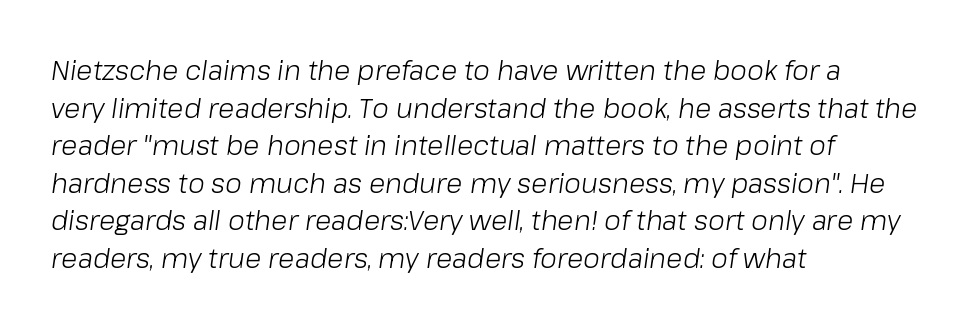
The image shows 27 px text type, italic (leaning right); set left-aligned, normal line spacing (1.39x), normal letter spacing, not underlined.
